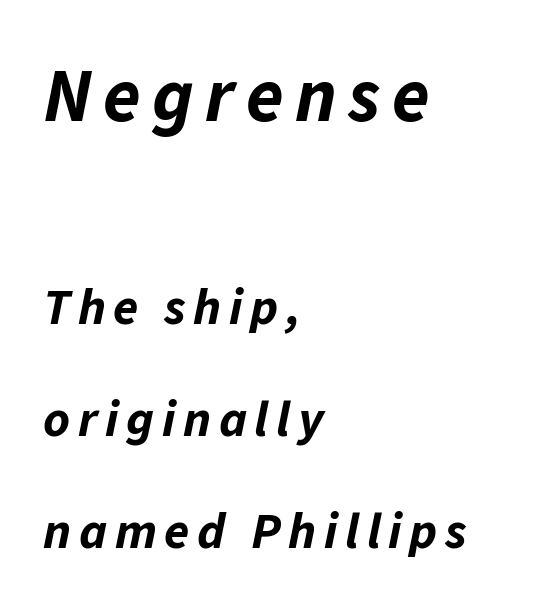
Q: Is the text bold? A: Yes.
Q: Is the text italic (slanted)? A: Yes, it leans right by about 11 degrees.
Q: Is the text underlined? A: No.
Q: How is the paragraph aligned? A: Left-aligned.
Q: Is the spacing between lines tight, normal or loose? A: Loose.
Q: Which block of text is set in a larger size, the first (top) or the second (bottom)? A: The first (top) one.
Q: Width (condensed, normal, or wide)? A: Normal.
Q: Stroke contrast? A: Low.
Q: x-height? A: Medium.
Q: Monospaced? A: No.
